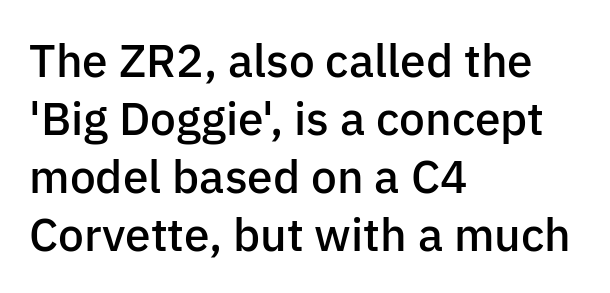
Q: Is the text bold? A: Semi-bold.
Q: Is the text italic (slanted)? A: No, it is upright.
Q: Is the typeface a serif or a sans-serif typeface? A: Sans-serif.
Q: Is the text underlined? A: No.
Q: How is the paragraph aligned? A: Left-aligned.
Q: Is the spacing between letters normal or unusually wide? A: Normal.
Q: Is the spacing between lines tight, normal or loose? A: Normal.
Q: Width (condensed, normal, or wide)? A: Normal.
Q: Stroke contrast? A: Low.
Q: x-height? A: Medium.
Q: Monospaced? A: No.
